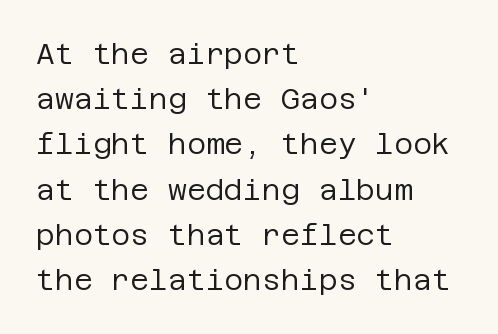
The image shows 29 px regular-weight sans-serif type, upright; set left-aligned, normal line spacing (1.56x), normal letter spacing, not underlined; low stroke contrast and a large x-height.
